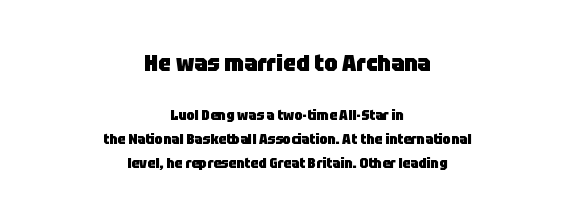
The image shows 23 px bold type, upright; set centered, line spacing 1.72x, normal letter spacing, not underlined; the first (top) block is 1.64x larger.
